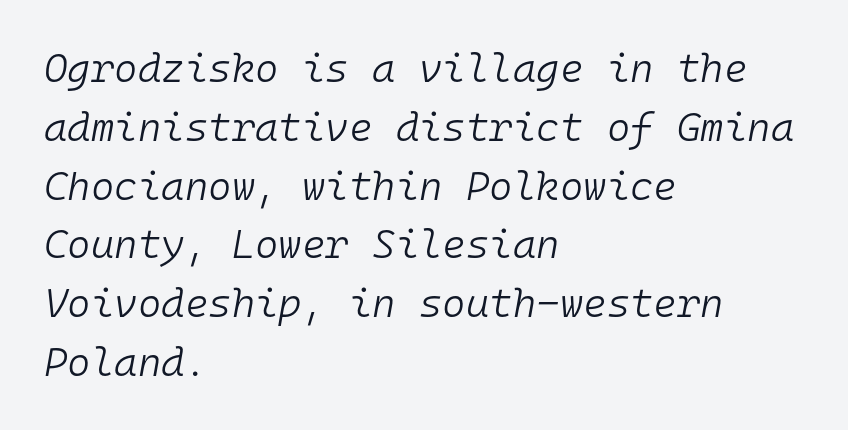
{"italic": "yes", "lean": "right", "slant_degrees": 10, "bold": "no", "weight": "light", "width": "normal", "stroke_contrast": "low", "x_height": "medium", "monospaced": "yes", "underline": "no", "align": "left", "line_spacing": "normal", "line_spacing_ratio": 1.47, "letter_spacing": "normal", "letter_spacing_em": 0.0, "glyph_px": 40}
